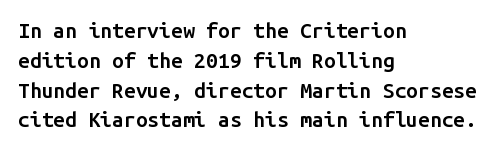
The image shows 21 px text type, upright; set left-aligned, normal line spacing (1.42x), normal letter spacing, not underlined.
